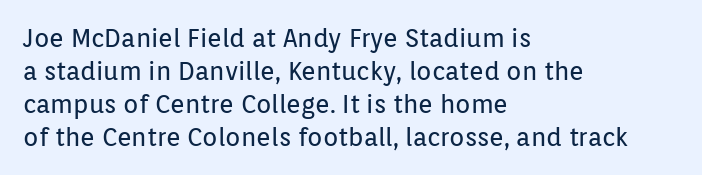
Q: Is the text bold? A: No.
Q: Is the text italic (slanted)? A: No, it is upright.
Q: Is the text underlined? A: No.
Q: How is the paragraph aligned? A: Left-aligned.
Q: Is the spacing between letters normal or unusually wide? A: Normal.
Q: Is the spacing between lines tight, normal or loose? A: Normal.
